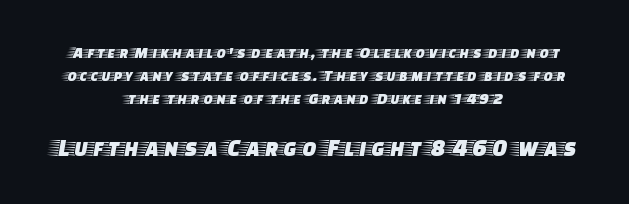
Q: Is the text italic (slanted)? A: Yes.
Q: Is the text underlined? A: No.
Q: How is the paragraph aligned? A: Centered.
Q: Is the spacing between letters normal or unusually wide? A: Normal.
Q: Is the spacing between lines tight, normal or loose? A: Normal.
Q: Which block of text is set in a larger size, the first (top) or the second (bottom)? A: The second (bottom) one.
